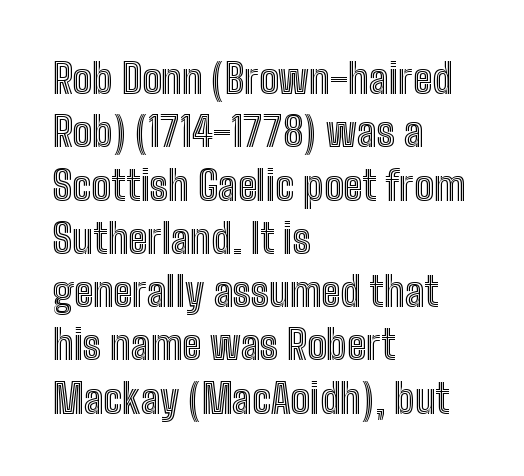
Q: Is the text italic (slanted)? A: No, it is upright.
Q: Is the text underlined? A: No.
Q: How is the paragraph aligned? A: Left-aligned.
Q: Is the spacing between letters normal or unusually wide? A: Normal.
Q: Is the spacing between lines tight, normal or loose? A: Normal.
Q: Width (condensed, normal, or wide)? A: Condensed.
Q: x-height? A: Medium.
Q: Monospaced? A: No.
